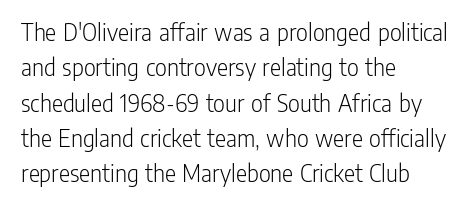
The image shows 26 px text type, upright; set left-aligned, normal line spacing (1.36x), normal letter spacing, not underlined.
